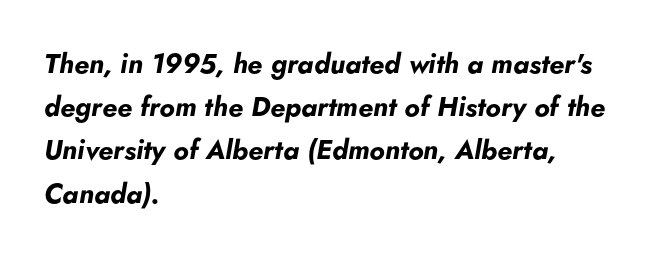
If you measured baseline to baseline, you'd find a middling distance. Check the space under the baseline: it is left empty. The gaps between neighbouring characters are ordinary and unremarkable. Slant detected: the letters are inclined.
